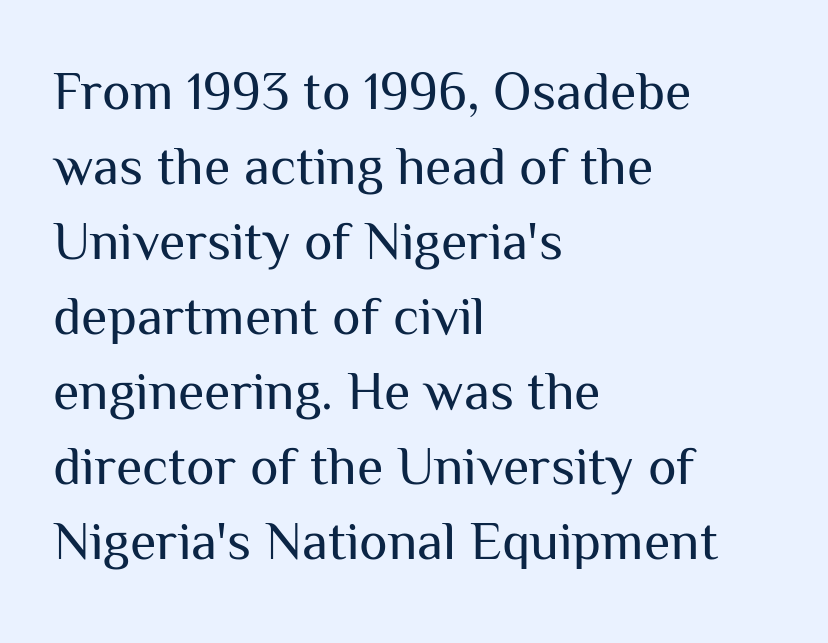
{"serif": "no", "italic": "no", "bold": "no", "weight": "regular", "width": "normal", "stroke_contrast": "medium", "x_height": "medium", "monospaced": "no", "underline": "no", "align": "left", "line_spacing": "normal", "line_spacing_ratio": 1.39, "letter_spacing": "normal", "letter_spacing_em": 0.0, "glyph_px": 54}
